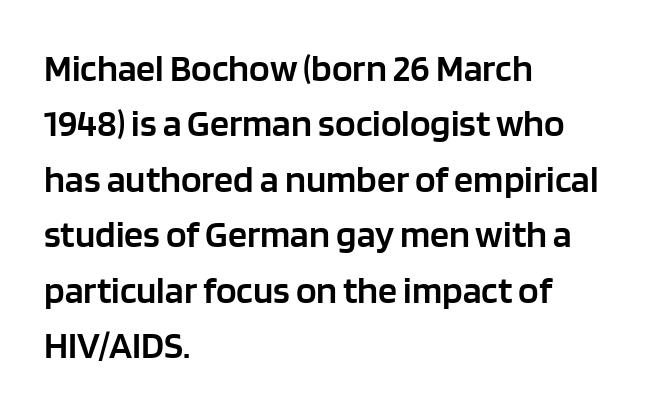
Font category for this specimen: sans-serif. Here the glyphs are tracked normally, forming tight word shapes. Line spacing here is normal. Is this a fixed-width face? No — the glyphs have proportional, varying widths. Each glyph is drawn with semibold strokes, heavier than normal yet not fully bold.
